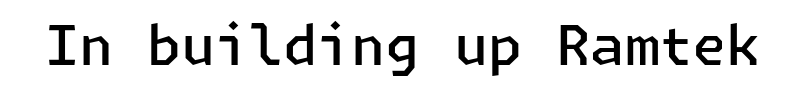
The image shows 55 px semibold sans-serif type, upright; set normal letter spacing, not underlined; low stroke contrast and a medium x-height.
